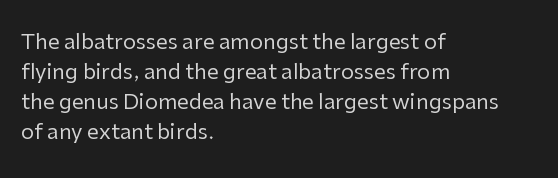
The image shows 21 px text type, upright; set left-aligned, normal line spacing (1.43x), normal letter spacing, not underlined.
